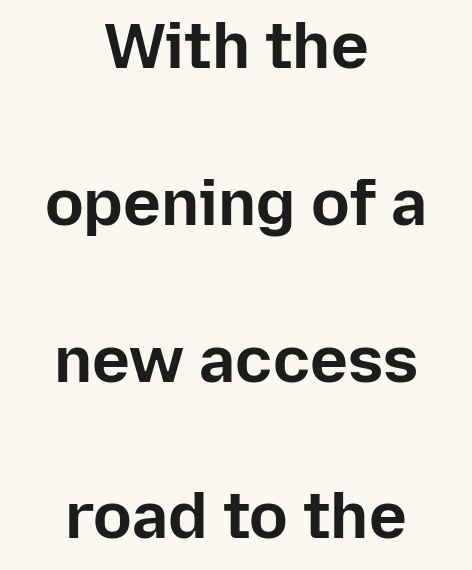
Q: Is the text bold? A: Yes.
Q: Is the text italic (slanted)? A: No, it is upright.
Q: Is the typeface a serif or a sans-serif typeface? A: Sans-serif.
Q: Is the text underlined? A: No.
Q: How is the paragraph aligned? A: Centered.
Q: Is the spacing between letters normal or unusually wide? A: Normal.
Q: Is the spacing between lines tight, normal or loose? A: Loose.
Q: Width (condensed, normal, or wide)? A: Normal.
Q: Stroke contrast? A: Low.
Q: x-height? A: Medium.
Q: Monospaced? A: No.
